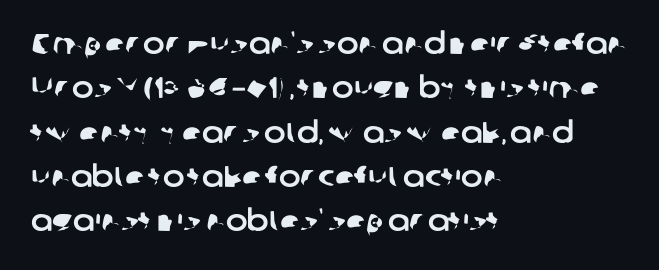
The image shows 29 px sans-serif type; set left-aligned, normal line spacing (1.53x), normal letter spacing, not underlined; low stroke contrast and a medium x-height.
